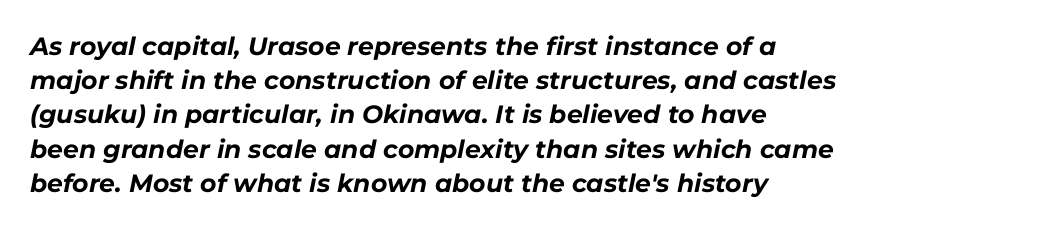
The image shows 25 px bold type, italic (leaning right); set left-aligned, normal line spacing (1.37x), normal letter spacing, not underlined.
